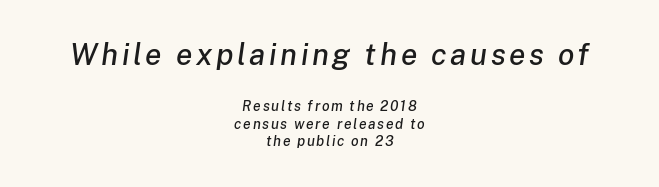
Q: Is the text italic (slanted)? A: Yes, it leans right by about 8 degrees.
Q: Is the text underlined? A: No.
Q: How is the paragraph aligned? A: Centered.
Q: Is the spacing between lines tight, normal or loose? A: Normal.
Q: Which block of text is set in a larger size, the first (top) or the second (bottom)? A: The first (top) one.
Q: Width (condensed, normal, or wide)? A: Normal.
Q: Stroke contrast? A: Low.
Q: x-height? A: Medium.
Q: Monospaced? A: No.
